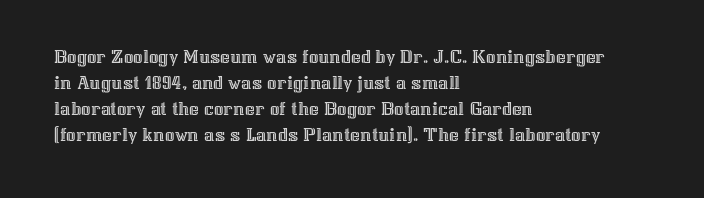
The typesetter chose a ragged-right arrangement here. The type sits square on the baseline with zero lean. There is no visible air inserted between adjacent glyphs. Has an underline been added? It has not.
